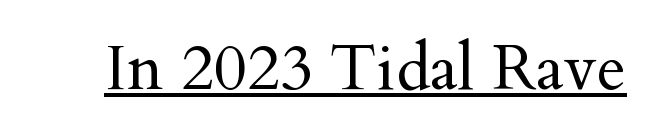
The face used here is rendered with its standard letterfit. The typeface has the unassuming heft of standard copy or less. The specimen includes a rule beneath the text block's lines. A roman cut, with each character standing at attention.
